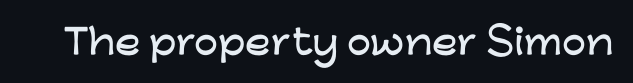
The image shows 34 px wide sans-serif type, upright; set normal letter spacing, not underlined; low stroke contrast and a medium x-height.
